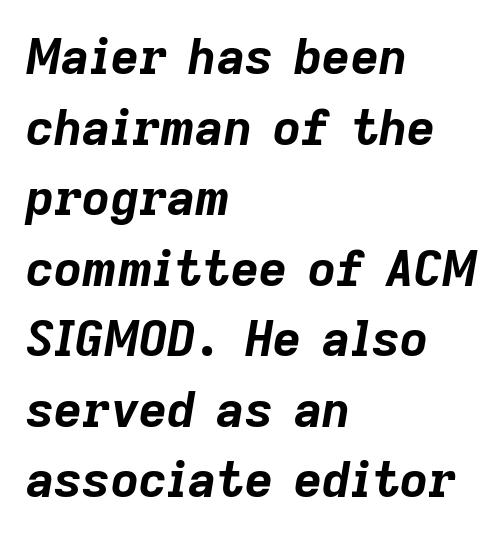
Q: Is the text bold? A: Yes.
Q: Is the text italic (slanted)? A: Yes, it leans right by about 9 degrees.
Q: Is the text underlined? A: No.
Q: How is the paragraph aligned? A: Left-aligned.
Q: Is the spacing between letters normal or unusually wide? A: Normal.
Q: Is the spacing between lines tight, normal or loose? A: Normal.
Q: Width (condensed, normal, or wide)? A: Normal.
Q: Stroke contrast? A: Low.
Q: x-height? A: Medium.
Q: Monospaced? A: No.
